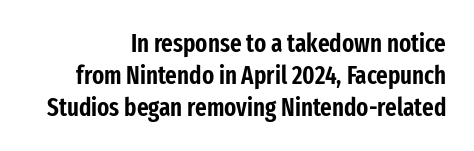
{"italic": "no", "underline": "no", "align": "right", "line_spacing": "normal", "line_spacing_ratio": 1.28, "letter_spacing": "normal", "letter_spacing_em": 0.0, "glyph_px": 25}
